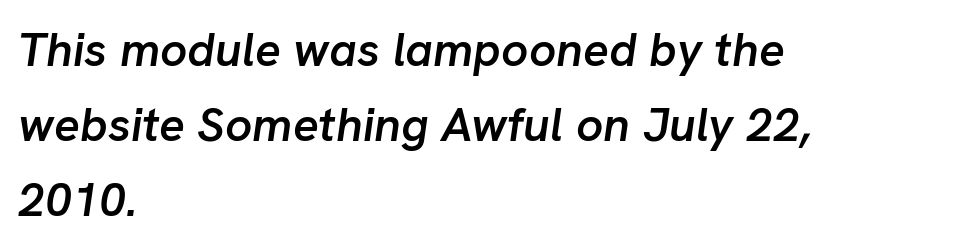
Think of a printed novel: that variable character pitch is what you see here. Here the glyphs are tracked normally, forming tight word shapes. The lines sit at an ordinary, default distance from one another. Looking at the ascenders, they clearly lean.
